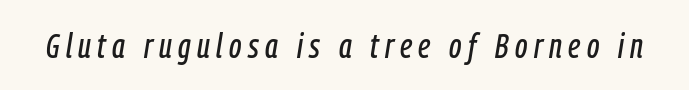
The image shows 35 px condensed type, italic (leaning right); set not underlined; low stroke contrast and a medium x-height.
